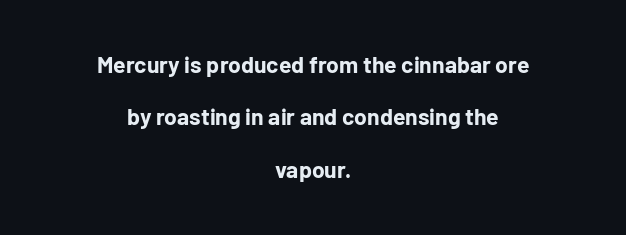
{"italic": "no", "bold": "yes", "underline": "no", "align": "center", "line_spacing": "loose", "line_spacing_ratio": 2.28, "letter_spacing": "normal", "letter_spacing_em": 0.0, "glyph_px": 23}
